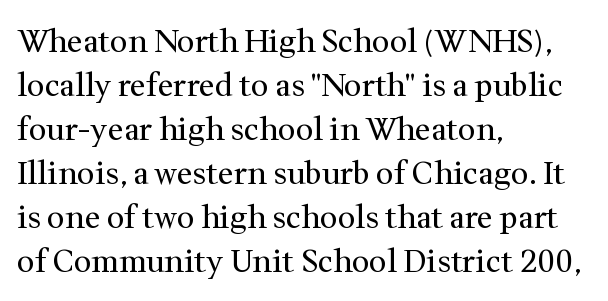
Q: Is the text bold? A: No.
Q: Is the text italic (slanted)? A: No, it is upright.
Q: Is the typeface a serif or a sans-serif typeface? A: Serif.
Q: Is the text underlined? A: No.
Q: How is the paragraph aligned? A: Left-aligned.
Q: Is the spacing between letters normal or unusually wide? A: Normal.
Q: Is the spacing between lines tight, normal or loose? A: Normal.
Q: Width (condensed, normal, or wide)? A: Normal.
Q: Stroke contrast? A: Medium.
Q: x-height? A: Medium.
Q: Monospaced? A: No.
